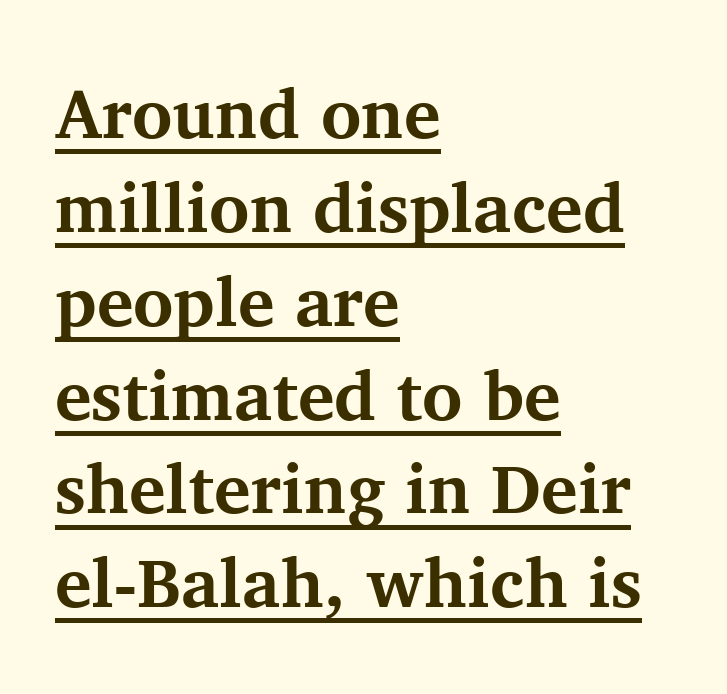
{"serif": "yes", "italic": "no", "bold": "yes", "weight": "bold", "width": "normal", "stroke_contrast": "medium", "x_height": "medium", "monospaced": "no", "underline": "yes", "align": "left", "line_spacing": "normal", "line_spacing_ratio": 1.36, "letter_spacing": "normal", "letter_spacing_em": 0.0, "glyph_px": 69}
